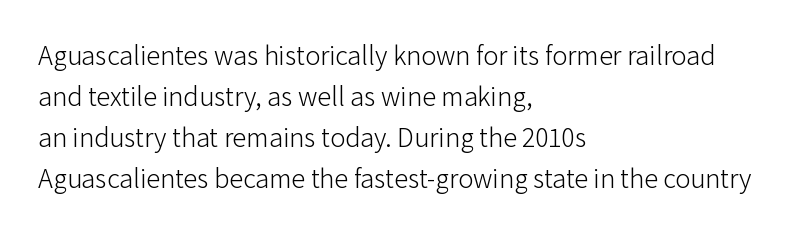
Words appear dense and cohesive because spacing is normal. Line beginnings align vertically; line endings do not. Baseline-to-baseline distance is the conventional proportion of letter height. Stroke thickness stays within the range of a standard reading face or lighter. The glyphs in this specimen are sans serif. The space beneath each line is pristine and unruled.
